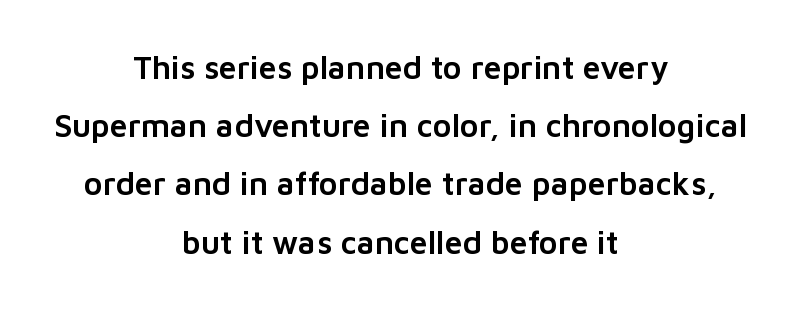
Q: Is the text italic (slanted)? A: No, it is upright.
Q: Is the typeface a serif or a sans-serif typeface? A: Sans-serif.
Q: Is the text underlined? A: No.
Q: How is the paragraph aligned? A: Centered.
Q: Is the spacing between letters normal or unusually wide? A: Normal.
Q: Width (condensed, normal, or wide)? A: Normal.
Q: Stroke contrast? A: Low.
Q: x-height? A: Medium.
Q: Monospaced? A: No.
